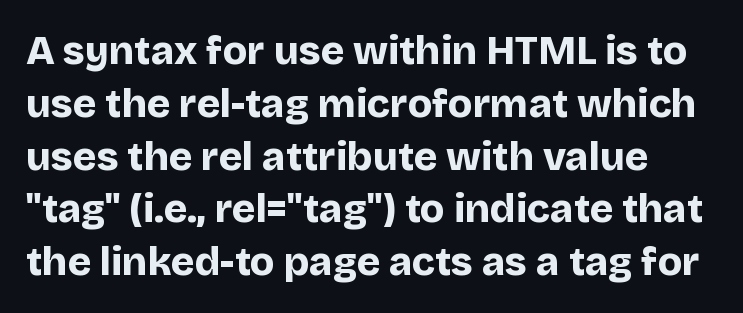
Q: Is the text bold? A: Yes.
Q: Is the text italic (slanted)? A: No, it is upright.
Q: Is the typeface a serif or a sans-serif typeface? A: Sans-serif.
Q: Is the text underlined? A: No.
Q: Is the spacing between letters normal or unusually wide? A: Normal.
Q: Is the spacing between lines tight, normal or loose? A: Normal.
Q: Width (condensed, normal, or wide)? A: Normal.
Q: Stroke contrast? A: Low.
Q: x-height? A: Large.
Q: Monospaced? A: No.
